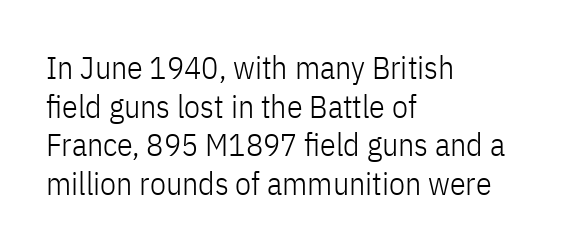
Q: Is the text bold? A: No.
Q: Is the text italic (slanted)? A: No, it is upright.
Q: Is the typeface a serif or a sans-serif typeface? A: Sans-serif.
Q: Is the text underlined? A: No.
Q: How is the paragraph aligned? A: Left-aligned.
Q: Is the spacing between letters normal or unusually wide? A: Normal.
Q: Width (condensed, normal, or wide)? A: Condensed.
Q: Stroke contrast? A: Low.
Q: x-height? A: Medium.
Q: Monospaced? A: No.
